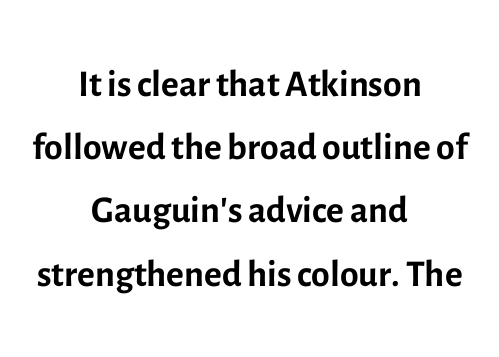
Q: Is the text bold? A: No.
Q: Is the text italic (slanted)? A: No, it is upright.
Q: Is the typeface a serif or a sans-serif typeface? A: Sans-serif.
Q: Is the text underlined? A: No.
Q: How is the paragraph aligned? A: Centered.
Q: Is the spacing between letters normal or unusually wide? A: Normal.
Q: Width (condensed, normal, or wide)? A: Normal.
Q: x-height? A: Medium.
Q: Monospaced? A: No.
